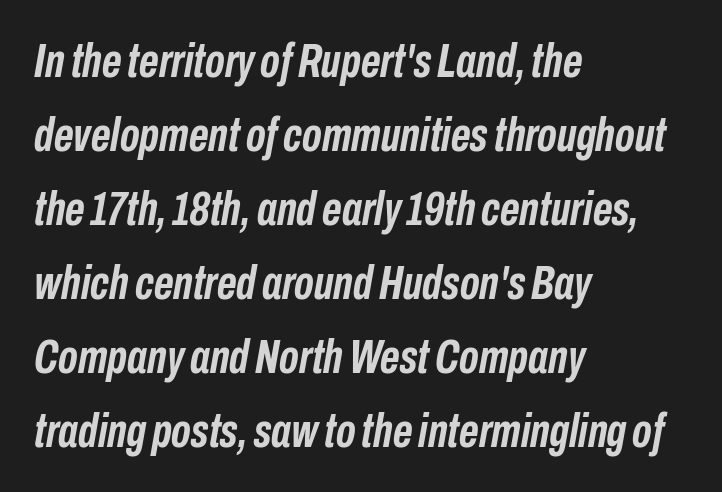
Has an underline been added? It has not. The strokes are fattened all the way to bold. Each word holds together tightly as a unit, with standard inter-letter gaps. A normal amount of white space separates one row of letters from the next. The whole block is typeset with a tilt. Is this a fixed-width face? No — the glyphs have proportional, varying widths.
